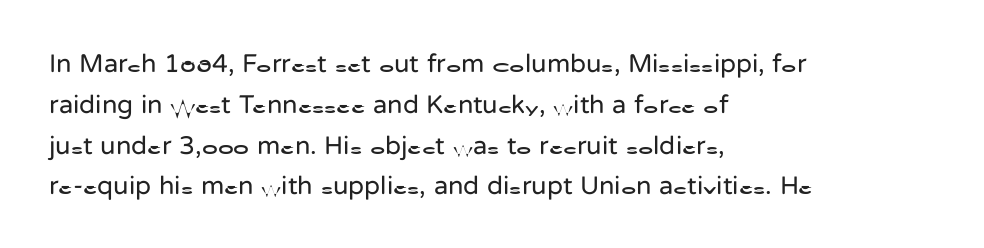
The gap between lines stays unmarked. No extra tracking has been applied to these lines. Does the leading feel generous? No, just average. Short and long lines alike share a common starting point at left.
